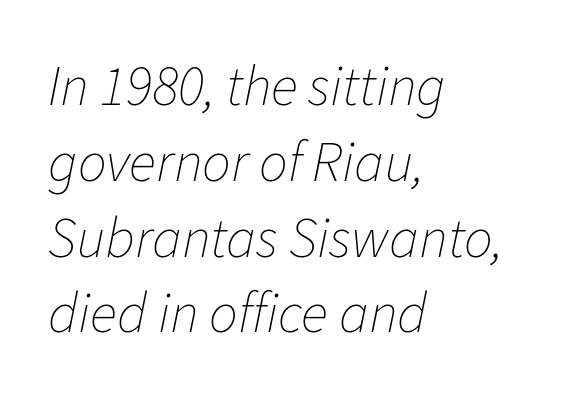
The image shows 57 px thin type, italic (leaning right); set left-aligned, normal line spacing (1.33x), normal letter spacing, not underlined; low stroke contrast and a medium x-height.
